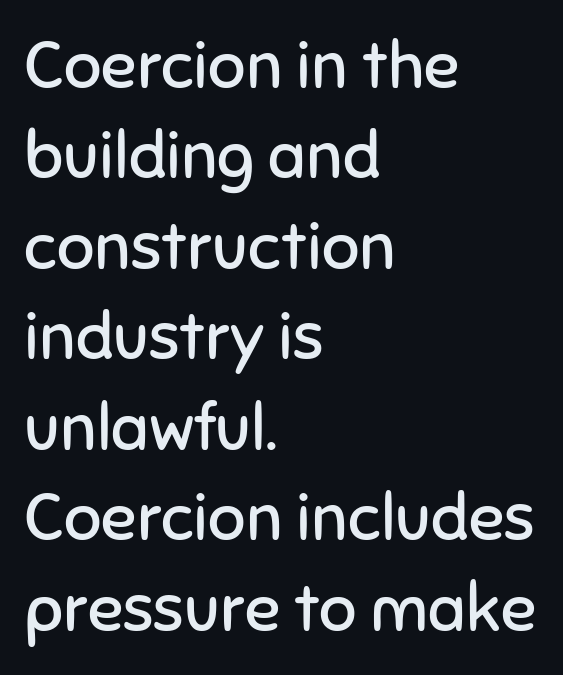
{"serif": "no", "italic": "no", "bold": "no", "weight": "regular", "width": "normal", "stroke_contrast": "low", "x_height": "medium", "monospaced": "no", "underline": "no", "align": "left", "line_spacing": "normal", "line_spacing_ratio": 1.37, "letter_spacing": "normal", "letter_spacing_em": 0.0, "glyph_px": 66}
